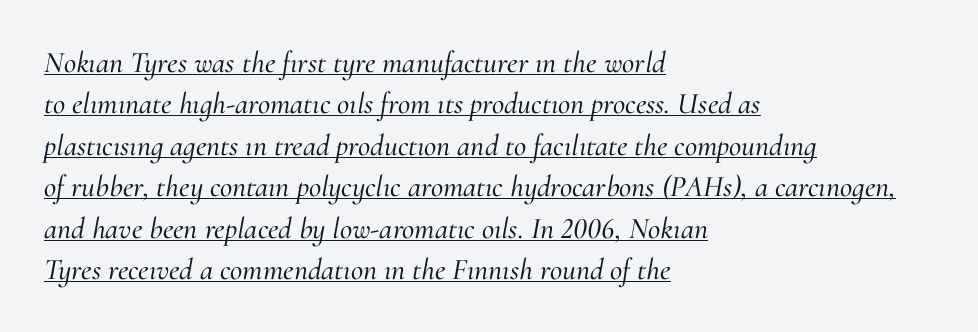
The image shows 30 px serif type, italic (leaning right); set left-aligned, normal line spacing (1.38x), normal letter spacing, underlined; medium stroke contrast and a small x-height.
